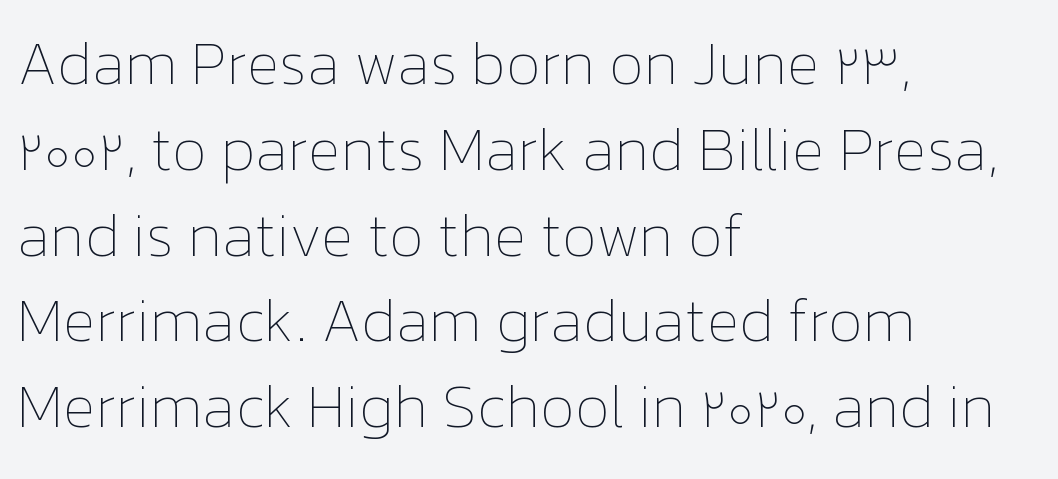
{"italic": "no", "bold": "no", "weight": "thin", "width": "normal", "stroke_contrast": "low", "x_height": "medium", "monospaced": "no", "underline": "no", "align": "left", "line_spacing": "normal", "line_spacing_ratio": 1.43, "letter_spacing": "normal", "letter_spacing_em": 0.0, "glyph_px": 60}
